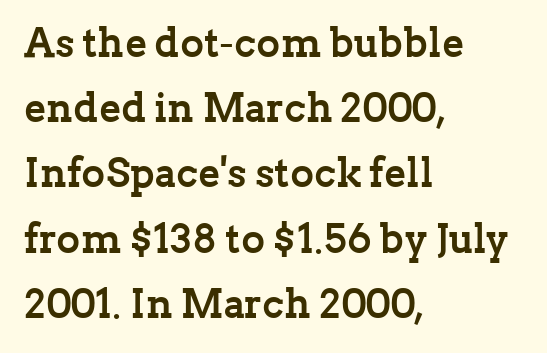
Q: Is the text bold? A: Yes.
Q: Is the text italic (slanted)? A: No, it is upright.
Q: Is the typeface a serif or a sans-serif typeface? A: Serif.
Q: Is the text underlined? A: No.
Q: How is the paragraph aligned? A: Left-aligned.
Q: Is the spacing between letters normal or unusually wide? A: Normal.
Q: Is the spacing between lines tight, normal or loose? A: Normal.
Q: Width (condensed, normal, or wide)? A: Normal.
Q: Stroke contrast? A: Low.
Q: x-height? A: Medium.
Q: Monospaced? A: No.
